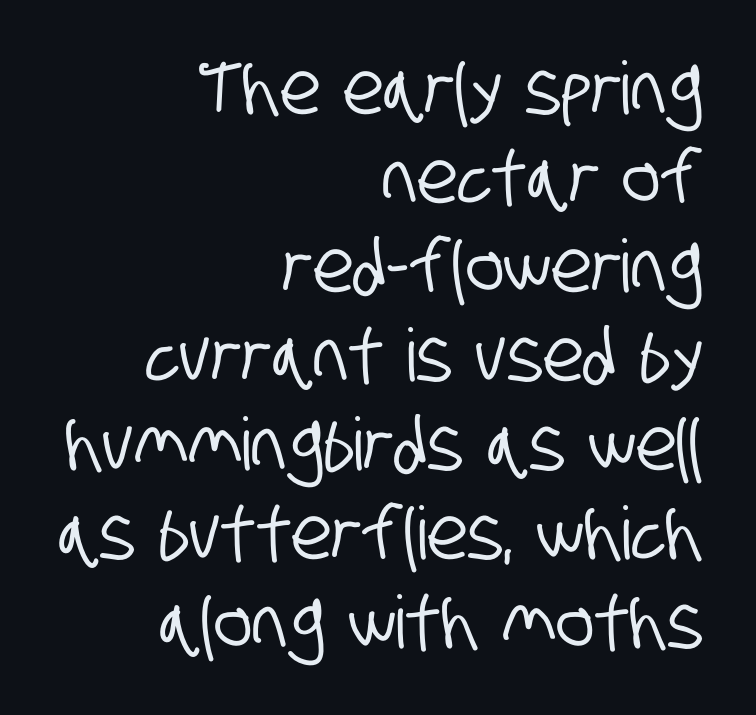
Q: Is the typeface a serif or a sans-serif typeface? A: Sans-serif.
Q: Is the text underlined? A: No.
Q: How is the paragraph aligned? A: Right-aligned.
Q: Is the spacing between letters normal or unusually wide? A: Normal.
Q: Width (condensed, normal, or wide)? A: Condensed.
Q: Stroke contrast? A: Low.
Q: x-height? A: Large.
Q: Monospaced? A: No.
